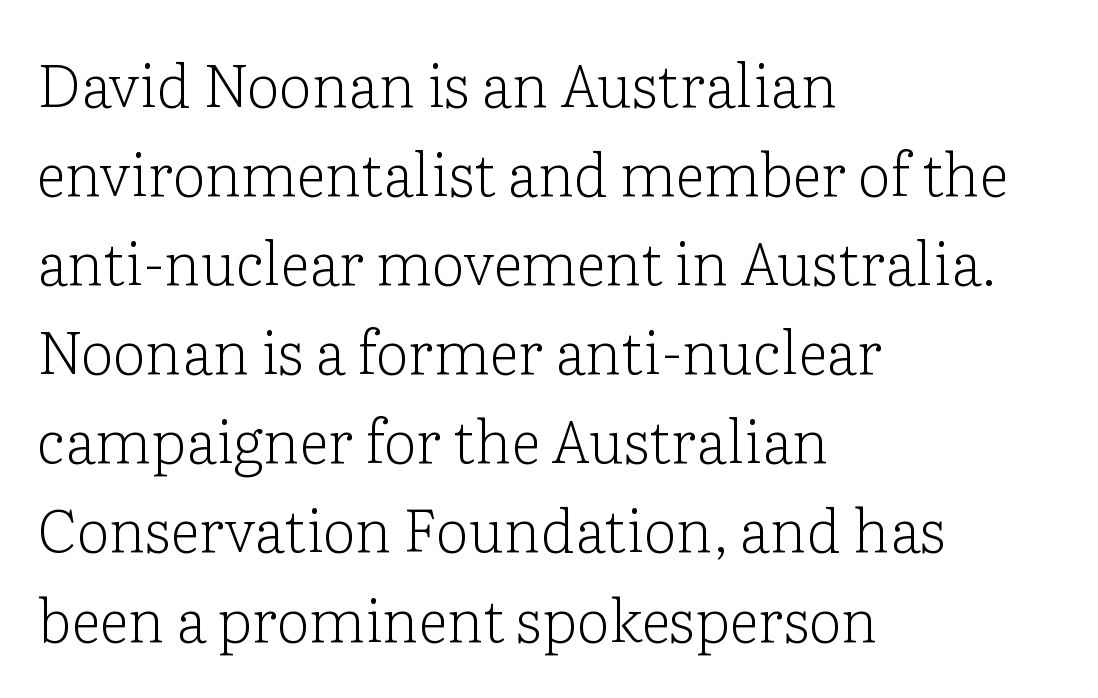
A light-to-regular cut is what we see here. Regarding serifs, this sample has them. Ascenders rise straight up at ninety degrees. Normally led — the rows are evenly, conventionally spaced.
